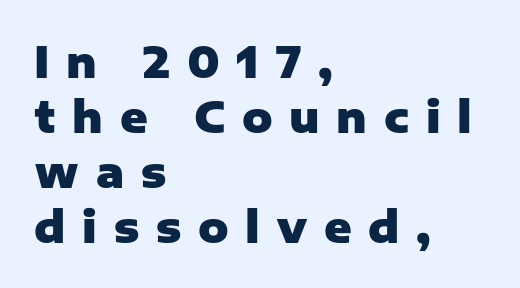
The compositor pushed each line to the left boundary. Characters remain perfectly vertical along every line. Glyph-to-glyph distance is far greater than everyday printed text. The strip under each line holds only bare page.
